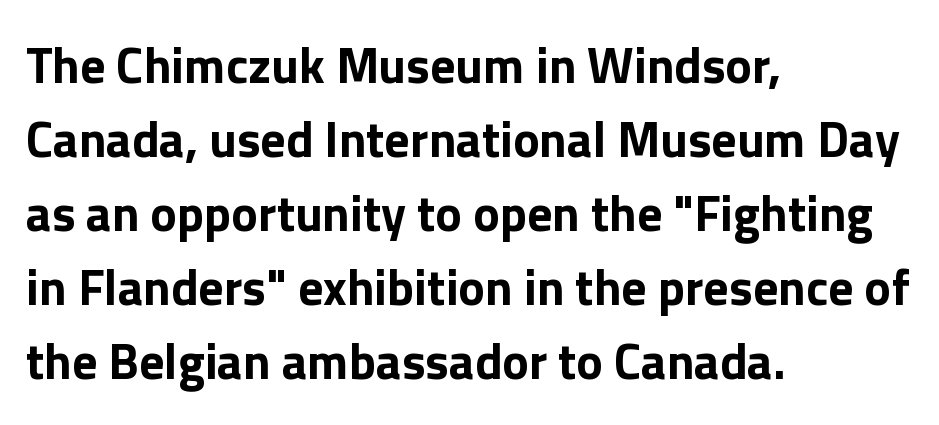
{"serif": "no", "italic": "no", "bold": "yes", "weight": "bold", "width": "normal", "x_height": "medium", "monospaced": "no", "underline": "no", "align": "left", "line_spacing": "normal", "line_spacing_ratio": 1.48, "letter_spacing": "normal", "letter_spacing_em": 0.0, "glyph_px": 50}
